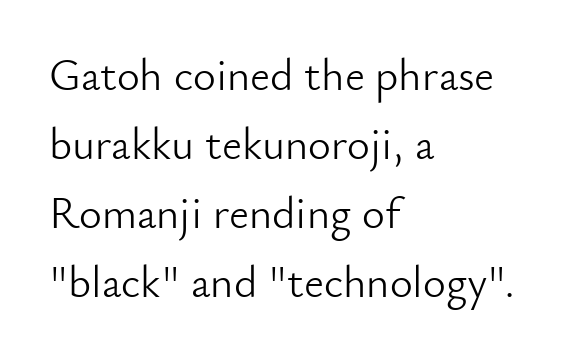
The image shows 44 px light sans-serif type, upright; set left-aligned, normal line spacing (1.57x), normal letter spacing, not underlined; low stroke contrast and a small x-height.
